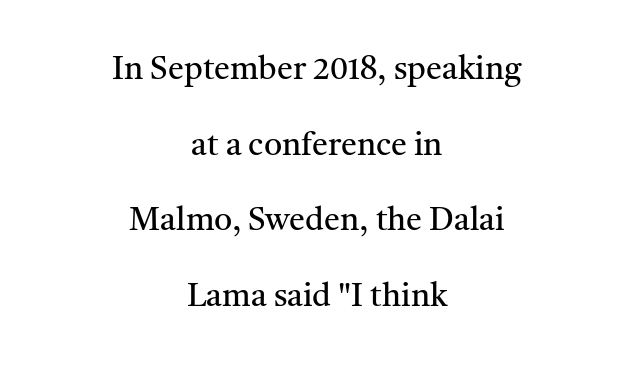
Q: Is the text bold? A: No.
Q: Is the text italic (slanted)? A: No, it is upright.
Q: Is the typeface a serif or a sans-serif typeface? A: Serif.
Q: Is the text underlined? A: No.
Q: How is the paragraph aligned? A: Centered.
Q: Is the spacing between letters normal or unusually wide? A: Normal.
Q: Is the spacing between lines tight, normal or loose? A: Loose.
Q: Width (condensed, normal, or wide)? A: Normal.
Q: Stroke contrast? A: Medium.
Q: x-height? A: Medium.
Q: Monospaced? A: No.
